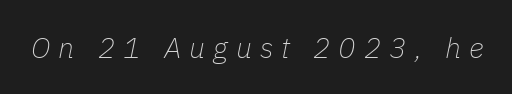
Slant detected: the letters are inclined. Spacing verdict: proportional, widths tailored to each character. The area under the type is left untouched. This is not heavy type; no bold has been used.
